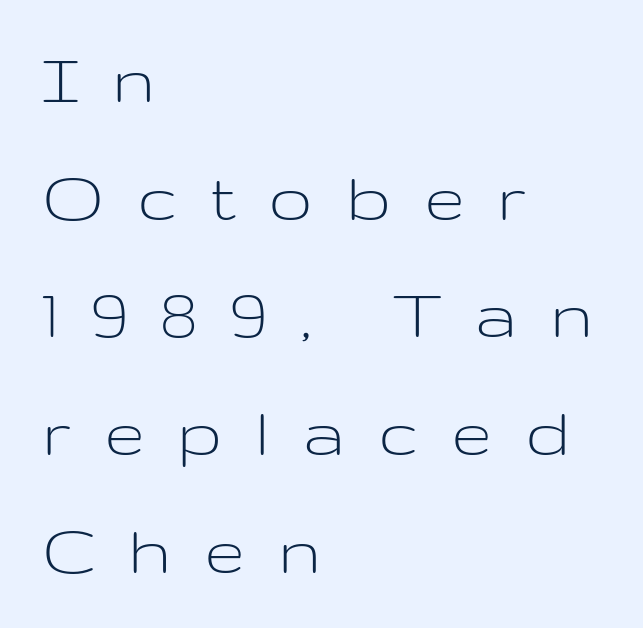
{"serif": "no", "italic": "no", "bold": "no", "weight": "light", "width": "wide", "stroke_contrast": "low", "x_height": "medium", "monospaced": "no", "underline": "no", "align": "left", "line_spacing": "normal", "line_spacing_ratio": 1.59, "letter_spacing": "wide", "letter_spacing_em": 0.44, "glyph_px": 74}
